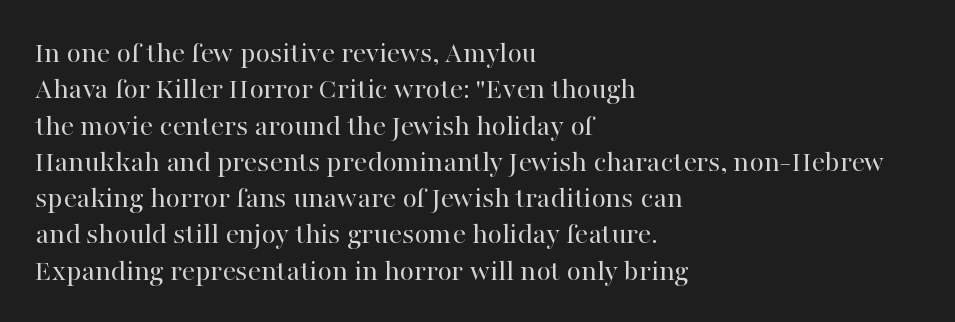
The image shows 30 px regular-weight serif type, upright; set left-aligned, line spacing 1.21x, normal letter spacing, not underlined; high stroke contrast and a medium x-height.
